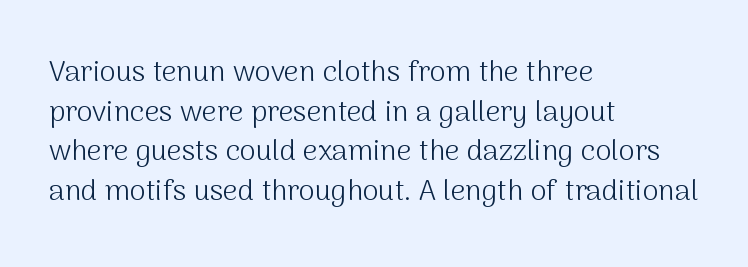
{"serif": "no", "italic": "no", "bold": "no", "weight": "light", "width": "normal", "stroke_contrast": "medium", "x_height": "medium", "monospaced": "no", "underline": "no", "align": "left", "line_spacing": "normal", "line_spacing_ratio": 1.37, "letter_spacing": "normal", "letter_spacing_em": 0.0, "glyph_px": 29}
